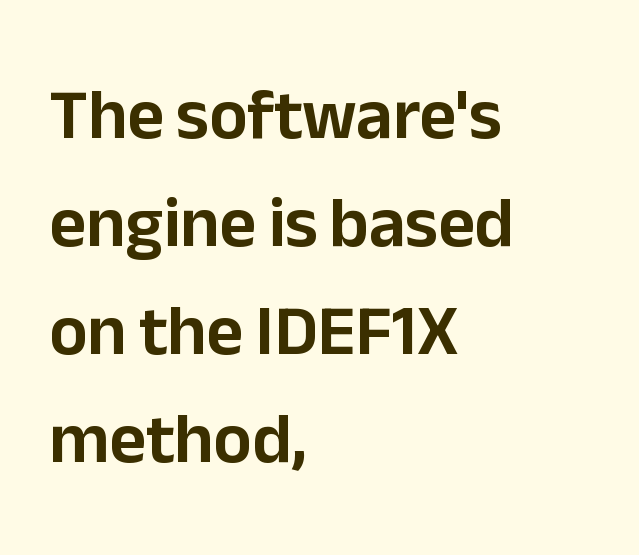
The image shows 71 px sans-serif type, upright; set left-aligned, normal line spacing (1.52x), normal letter spacing, not underlined; low stroke contrast and a medium x-height.
